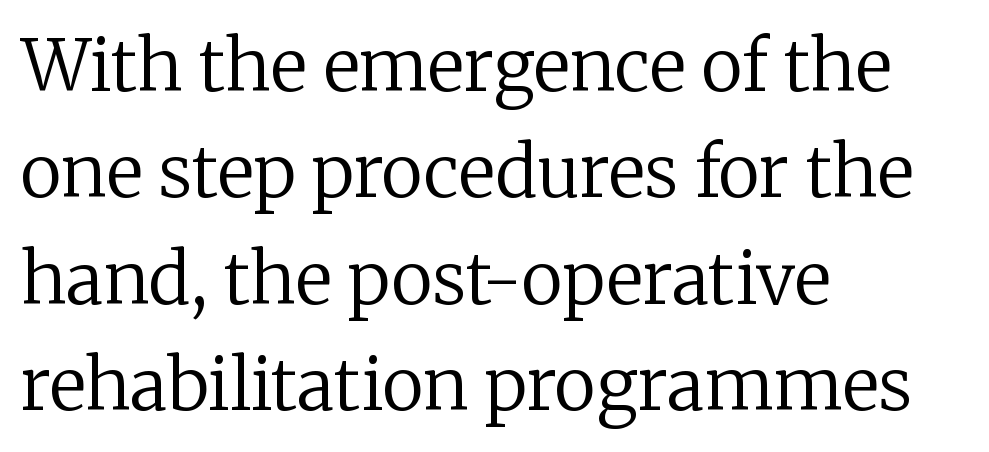
The image shows 71 px regular-weight serif type, upright; set left-aligned, normal line spacing (1.5x), normal letter spacing, not underlined; low stroke contrast and a medium x-height.
